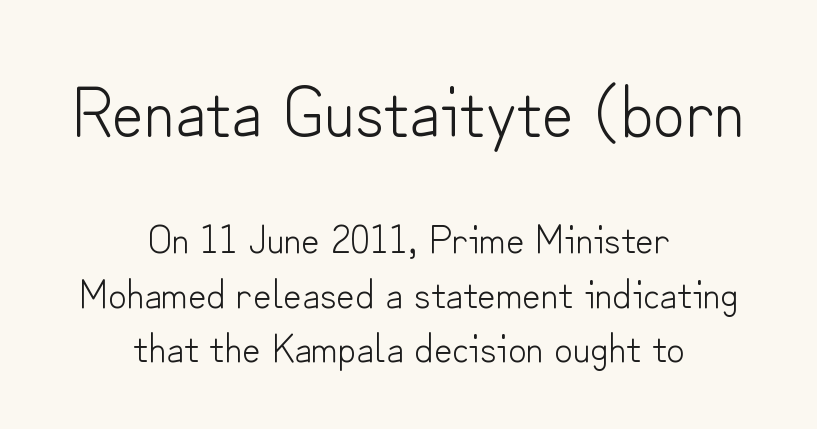
{"serif": "no", "italic": "no", "bold": "no", "weight": "light", "width": "normal", "stroke_contrast": "low", "x_height": "small", "monospaced": "no", "underline": "no", "align": "center", "line_spacing": "normal", "line_spacing_ratio": 1.37, "letter_spacing": "normal", "letter_spacing_em": 0.0, "larger_block": "first", "size_ratio": 1.75, "glyph_px": 70}
